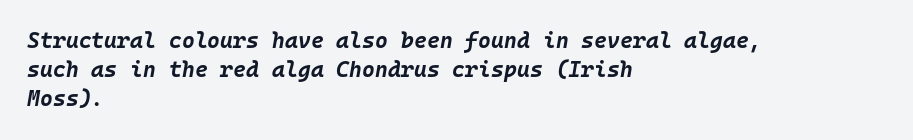
The image shows 22 px bold type, italic (leaning right); set left-aligned, normal line spacing (1.32x), normal letter spacing, not underlined.
